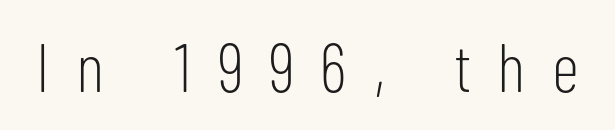
Q: Is the text bold? A: No.
Q: Is the text italic (slanted)? A: No, it is upright.
Q: Is the typeface a serif or a sans-serif typeface? A: Sans-serif.
Q: Is the text underlined? A: No.
Q: Is the spacing between letters normal or unusually wide? A: Unusually wide.
Q: Width (condensed, normal, or wide)? A: Condensed.
Q: Stroke contrast? A: Low.
Q: x-height? A: Medium.
Q: Monospaced? A: No.
